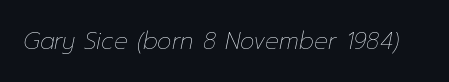
Q: Is the text bold? A: No.
Q: Is the text italic (slanted)? A: Yes, it leans right by about 12 degrees.
Q: Is the text underlined? A: No.
Q: Is the spacing between letters normal or unusually wide? A: Normal.
